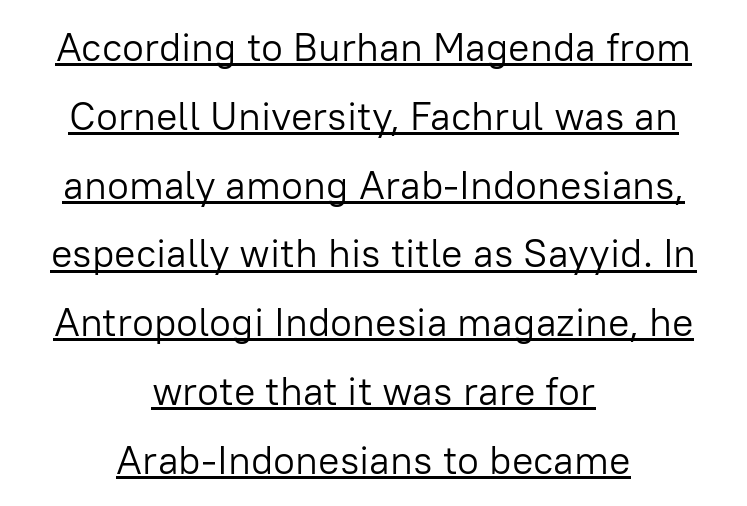
Q: Is the text bold? A: No.
Q: Is the text italic (slanted)? A: No, it is upright.
Q: Is the typeface a serif or a sans-serif typeface? A: Sans-serif.
Q: Is the text underlined? A: Yes.
Q: How is the paragraph aligned? A: Centered.
Q: Is the spacing between letters normal or unusually wide? A: Normal.
Q: Width (condensed, normal, or wide)? A: Normal.
Q: Stroke contrast? A: Low.
Q: x-height? A: Medium.
Q: Monospaced? A: No.
